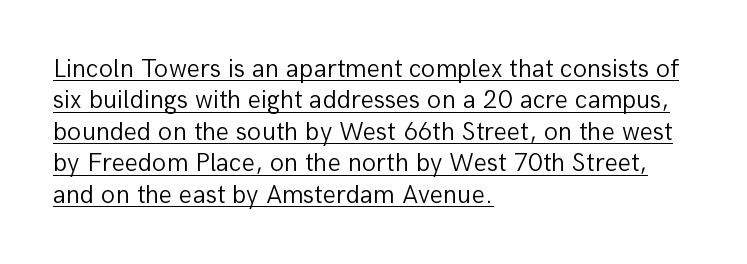
The image shows 26 px text type, upright; set left-aligned, line spacing 1.21x, normal letter spacing, underlined.
